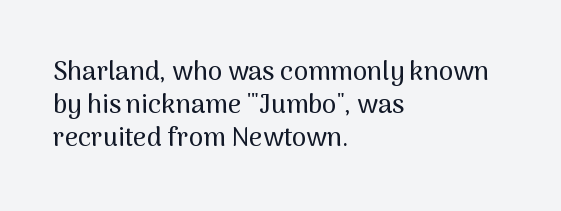
Q: Is the text italic (slanted)? A: No, it is upright.
Q: Is the text underlined? A: No.
Q: How is the paragraph aligned? A: Left-aligned.
Q: Is the spacing between letters normal or unusually wide? A: Normal.
Q: Is the spacing between lines tight, normal or loose? A: Normal.
